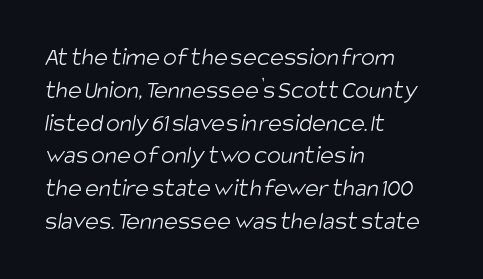
Q: Is the text bold? A: No.
Q: Is the text underlined? A: No.
Q: How is the paragraph aligned? A: Left-aligned.
Q: Is the spacing between letters normal or unusually wide? A: Normal.
Q: Is the spacing between lines tight, normal or loose? A: Normal.
